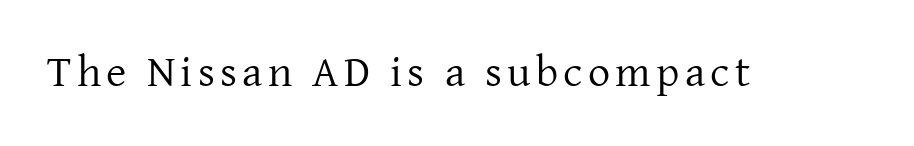
{"serif": "yes", "italic": "no", "bold": "no", "weight": "regular", "width": "normal", "stroke_contrast": "low", "x_height": "medium", "monospaced": "no", "underline": "no", "glyph_px": 44}
